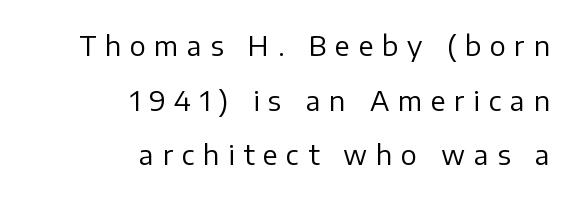
Q: Is the text bold? A: No.
Q: Is the text italic (slanted)? A: No, it is upright.
Q: Is the text underlined? A: No.
Q: How is the paragraph aligned? A: Right-aligned.
Q: Is the spacing between letters normal or unusually wide? A: Unusually wide.
Q: Is the spacing between lines tight, normal or loose? A: Loose.
